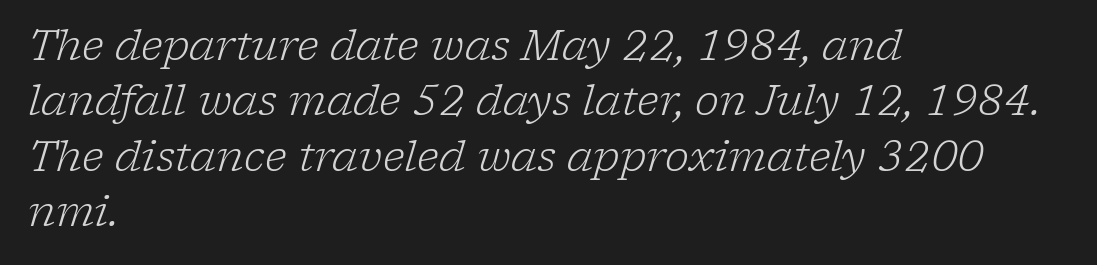
The image shows 41 px light serif type, italic (leaning right); set left-aligned, normal line spacing (1.35x), normal letter spacing, not underlined; low stroke contrast and a medium x-height.
